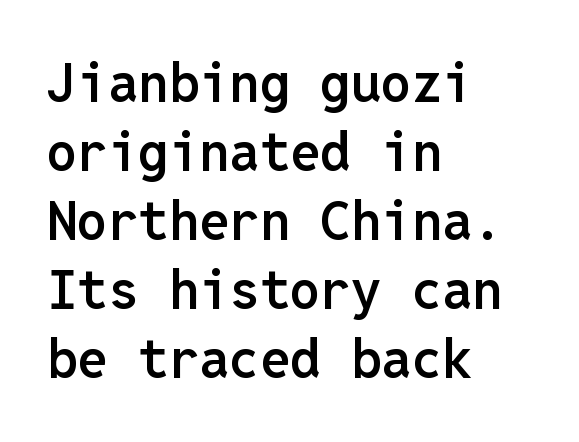
{"serif": "no", "italic": "no", "bold": "semi", "weight": "semibold", "width": "normal", "stroke_contrast": "low", "x_height": "medium", "monospaced": "yes", "underline": "no", "align": "left", "line_spacing": "normal", "line_spacing_ratio": 1.28, "letter_spacing": "normal", "letter_spacing_em": 0.0, "glyph_px": 54}
